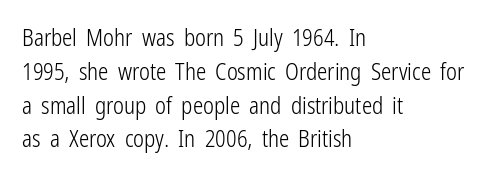
The image shows 23 px text type, upright; set left-aligned, normal line spacing (1.47x), normal letter spacing, not underlined.
